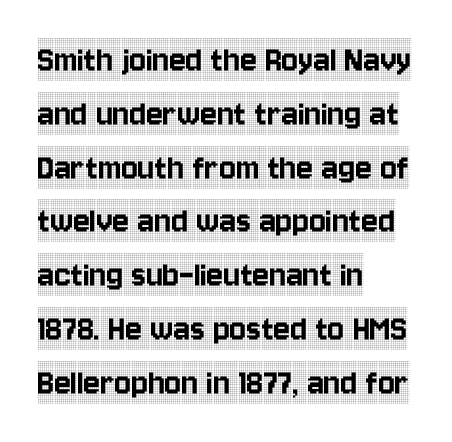
Q: Is the text italic (slanted)? A: No, it is upright.
Q: Is the typeface a serif or a sans-serif typeface? A: Serif.
Q: Is the text underlined? A: No.
Q: How is the paragraph aligned? A: Left-aligned.
Q: Is the spacing between letters normal or unusually wide? A: Normal.
Q: Is the spacing between lines tight, normal or loose? A: Normal.
Q: Width (condensed, normal, or wide)? A: Condensed.
Q: x-height? A: Large.
Q: Monospaced? A: No.
